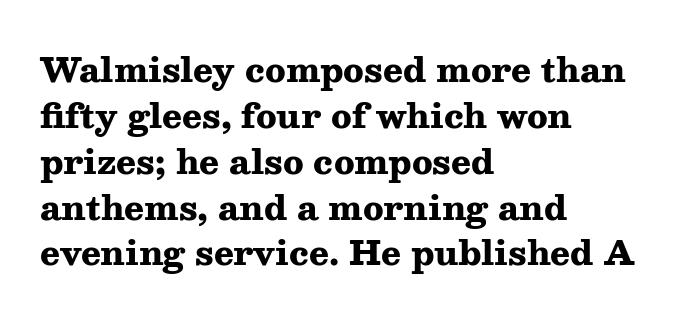
The image shows 33 px heavy, wide serif type, upright; set left-aligned, normal line spacing (1.39x), normal letter spacing, not underlined; medium stroke contrast and a medium x-height.
